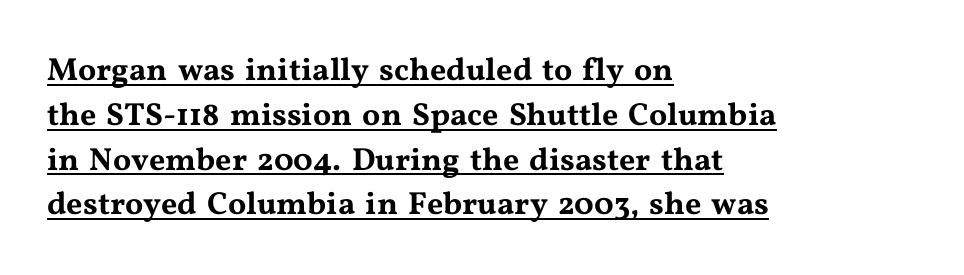
Do the characters align in a grid? No, the font is proportional. Check the space under the baseline: a stroke is drawn there. The letters stand upright; this is a roman face. Casual observation: everything's shoved over to the left. Summary of vertical rhythm: regular, with standard interline spacing. Here the glyphs are tracked normally, forming tight word shapes.
